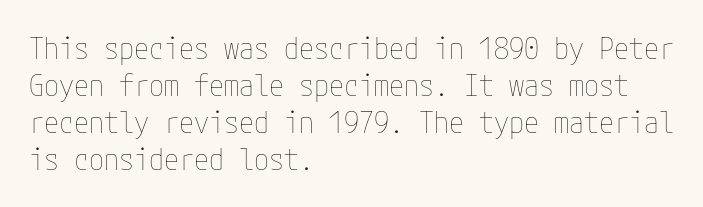
In terms of posture, this sample is upright. This rendering leaves character spacing at its baseline value. Nothing heavy about these letters — not bold at all. The foot of each line stays bare and open. This sample is left-justified, so line endings fall wherever the words run out.
